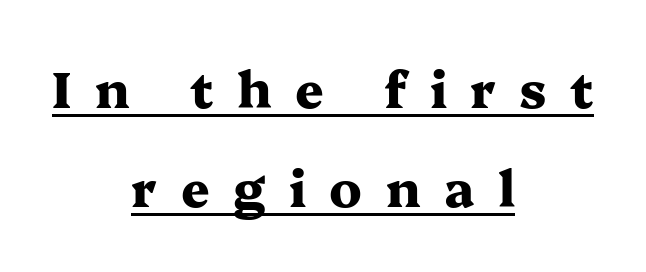
The face used here is proportionally spaced, like ordinary book or web type. A continuous stroke trails under the words, as in a hyperlink. Ascenders rise straight up at ninety degrees. If you folded the block vertically in half, each line would mirror itself in length.
